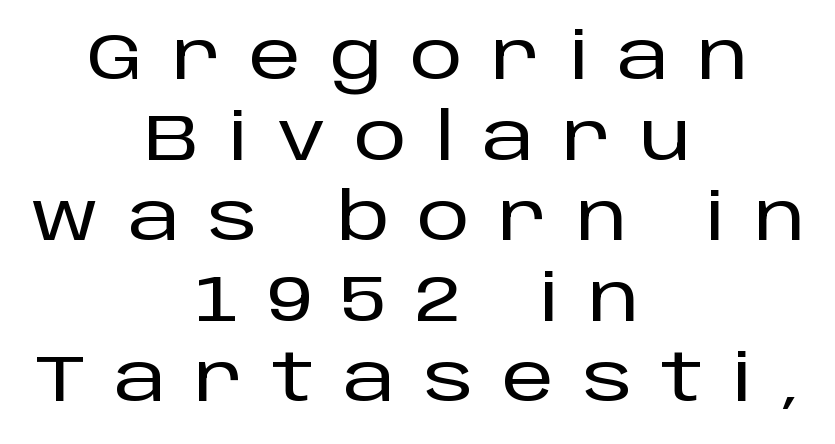
{"serif": "no", "italic": "no", "width": "normal", "stroke_contrast": "low", "x_height": "large", "monospaced": "no", "underline": "no", "align": "center", "line_spacing_ratio": 1.22, "letter_spacing": "wide", "letter_spacing_em": 0.43, "glyph_px": 66}
